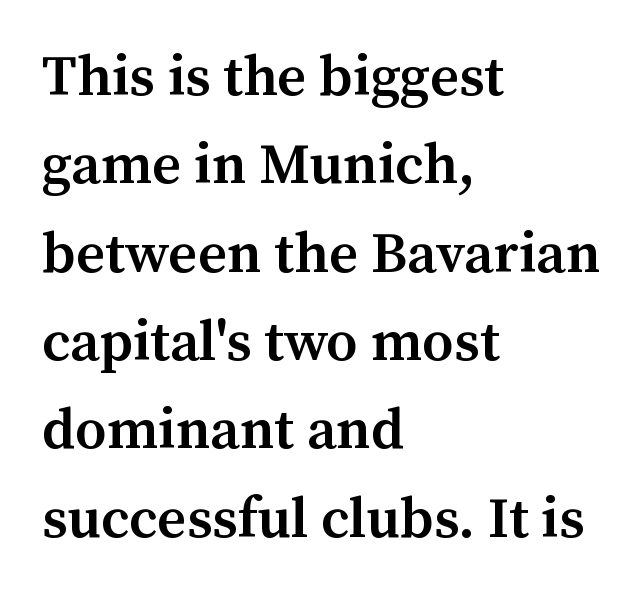
{"serif": "yes", "italic": "no", "bold": "semi", "weight": "semibold", "width": "normal", "stroke_contrast": "medium", "x_height": "medium", "monospaced": "no", "underline": "no", "align": "left", "line_spacing": "normal", "line_spacing_ratio": 1.55, "letter_spacing": "normal", "letter_spacing_em": 0.0, "glyph_px": 57}
